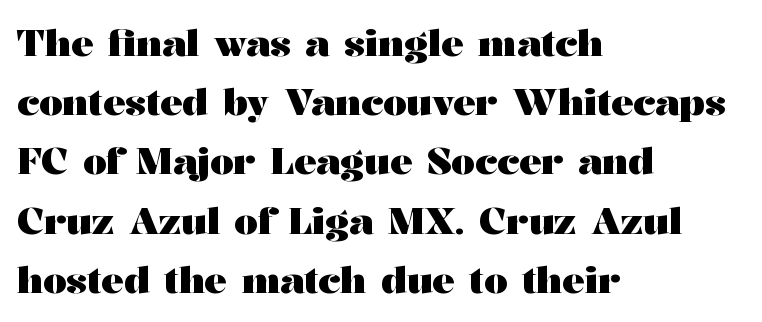
The image shows 37 px heavy, wide serif type, upright; set left-aligned, normal line spacing (1.6x), normal letter spacing, not underlined; medium stroke contrast and a medium x-height.
